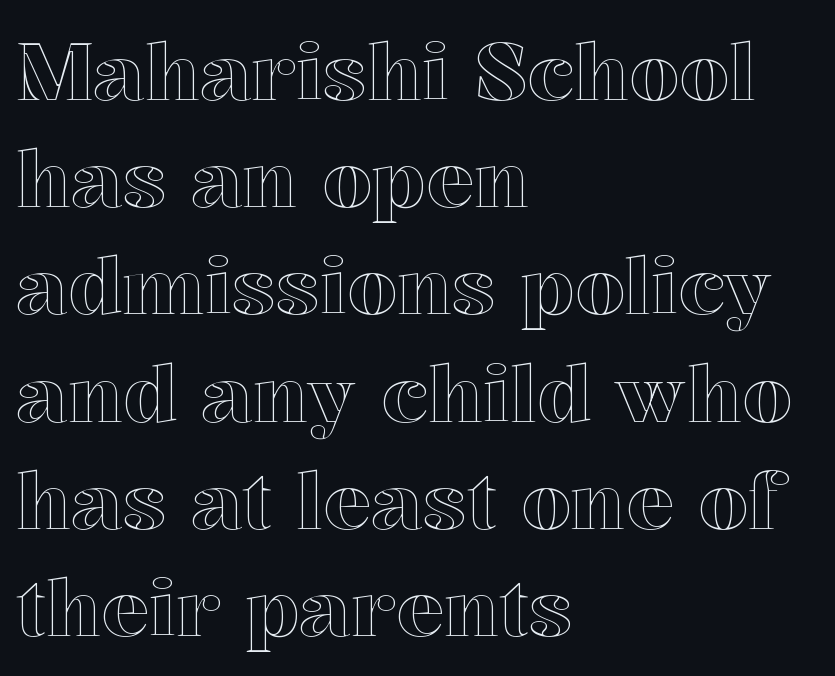
{"italic": "no", "width": "normal", "x_height": "medium", "monospaced": "no", "underline": "no", "align": "left", "line_spacing": "normal", "line_spacing_ratio": 1.34, "letter_spacing": "normal", "letter_spacing_em": 0.0, "glyph_px": 80}
